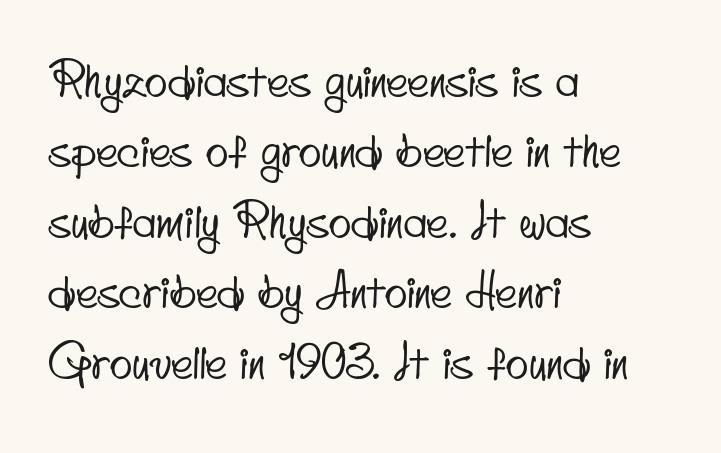
{"serif": "no", "width": "condensed", "stroke_contrast": "low", "x_height": "small", "monospaced": "no", "underline": "no", "align": "left", "line_spacing": "normal", "line_spacing_ratio": 1.5, "letter_spacing": "normal", "letter_spacing_em": 0.0, "glyph_px": 47}
